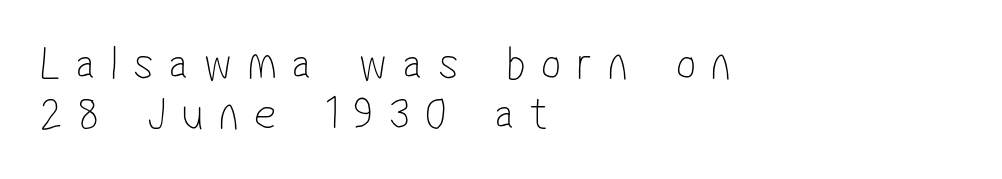
{"serif": "no", "bold": "no", "weight": "thin", "width": "condensed", "stroke_contrast": "low", "x_height": "medium", "monospaced": "no", "underline": "no", "align": "left", "line_spacing": "tight", "line_spacing_ratio": 1.04, "letter_spacing": "wide", "letter_spacing_em": 0.32, "glyph_px": 48}
